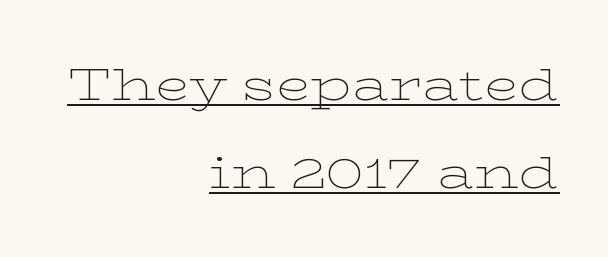
Q: Is the text bold? A: No.
Q: Is the text italic (slanted)? A: No, it is upright.
Q: Is the typeface a serif or a sans-serif typeface? A: Serif.
Q: Is the text underlined? A: Yes.
Q: How is the paragraph aligned? A: Right-aligned.
Q: Is the spacing between letters normal or unusually wide? A: Normal.
Q: Is the spacing between lines tight, normal or loose? A: Loose.
Q: Width (condensed, normal, or wide)? A: Wide.
Q: Stroke contrast? A: Low.
Q: x-height? A: Medium.
Q: Monospaced? A: No.
